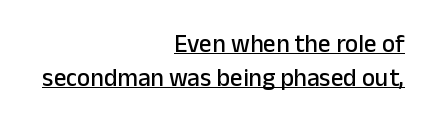
The letters stand straight up with perfectly vertical stems. The passage is arranged like a letterhead date or caption credit — flush right. Between one letter and the next there's only the usual sliver of space. Vertically, the passage feels balanced, rows spaced as you'd expect. Glance below the letters and you will spot a drawn line.
